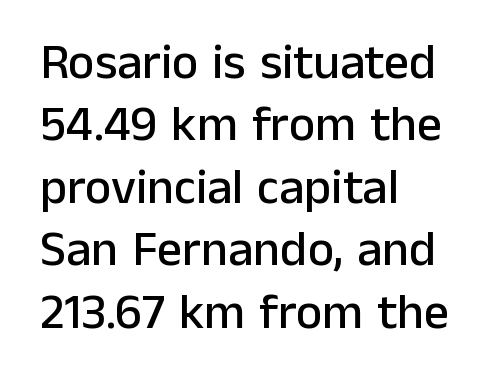
Each row of text sits above clean, open space. Inter-character spacing is left at the font's built-in metrics. The lettering holds an erect, upright posture throughout. Varying glyph widths throughout — classic text-font behaviour. Honestly, the row spacing looks completely unremarkable. One-word summary of the alignment: left.
